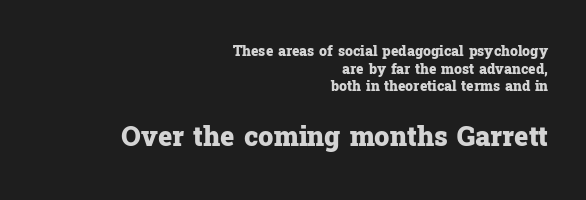
The image shows 27 px bold type, upright; set right-aligned, normal line spacing (1.26x), normal letter spacing, not underlined; the second (bottom) block is 1.93x larger.
